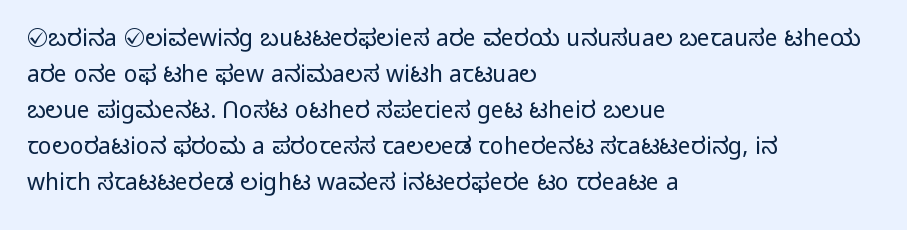
The image shows 23 px text type, upright; set left-aligned, normal line spacing (1.56x), normal letter spacing, not underlined.
